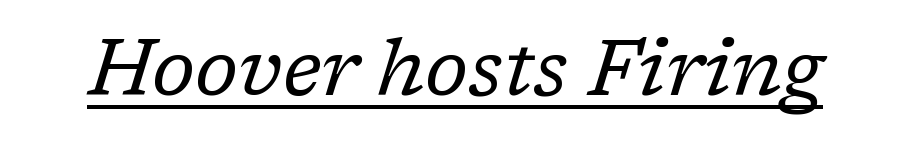
{"serif": "yes", "italic": "yes", "lean": "right", "slant_degrees": 17, "bold": "no", "weight": "regular", "width": "normal", "stroke_contrast": "low", "x_height": "medium", "monospaced": "no", "underline": "yes", "letter_spacing": "normal", "letter_spacing_em": 0.0, "glyph_px": 79}
